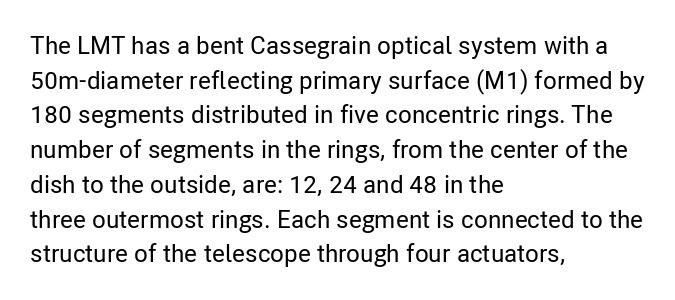
{"italic": "no", "underline": "no", "align": "left", "line_spacing": "normal", "line_spacing_ratio": 1.39, "letter_spacing": "normal", "letter_spacing_em": 0.0, "glyph_px": 25}
